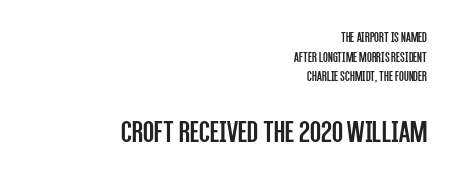
This sample uses plain, unmodified letter spacing. Check under the words: just untouched page. Students, observe: this is what conventionally led text looks like. Letterform terminals end flat and unadorned throughout the passage. Alignment: flush right. The characters are drawn with everyday or finer stroke widths.
